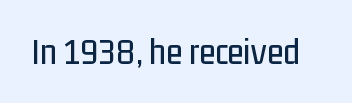
{"serif": "no", "italic": "no", "width": "condensed", "stroke_contrast": "low", "x_height": "medium", "monospaced": "no", "underline": "no", "letter_spacing": "normal", "letter_spacing_em": 0.0, "glyph_px": 37}
